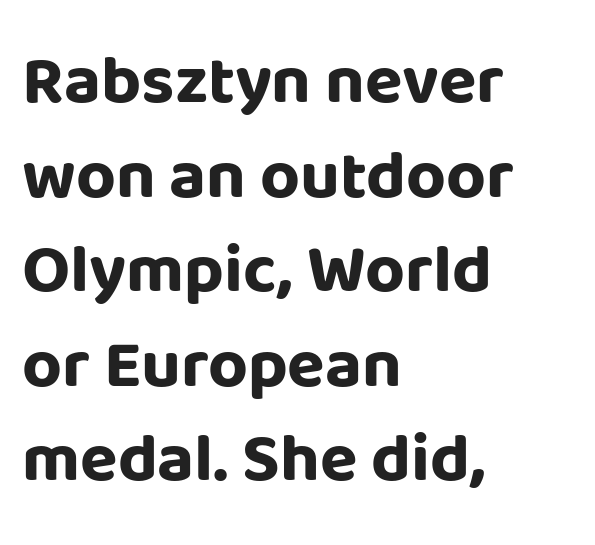
Q: Is the text bold? A: Yes.
Q: Is the text italic (slanted)? A: No, it is upright.
Q: Is the typeface a serif or a sans-serif typeface? A: Sans-serif.
Q: Is the text underlined? A: No.
Q: How is the paragraph aligned? A: Left-aligned.
Q: Is the spacing between letters normal or unusually wide? A: Normal.
Q: Is the spacing between lines tight, normal or loose? A: Normal.
Q: Width (condensed, normal, or wide)? A: Normal.
Q: Stroke contrast? A: Low.
Q: x-height? A: Large.
Q: Monospaced? A: No.
